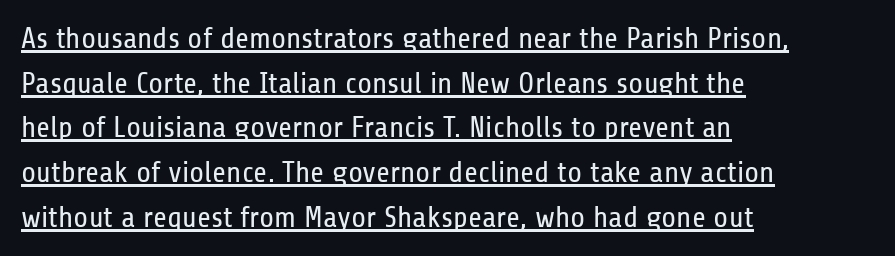
The image shows 30 px regular-weight, condensed sans-serif type, upright; set left-aligned, normal line spacing (1.49x), normal letter spacing, underlined; low stroke contrast and a medium x-height.
